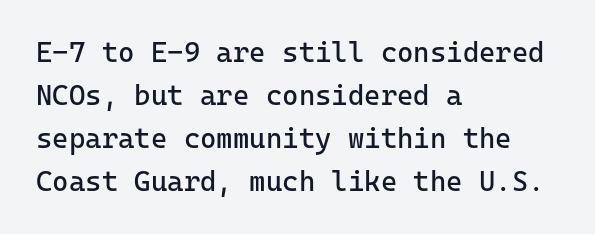
Glyph-to-glyph distance matches everyday printed text. Honestly, there is no underline to notice here at all. The setting favours the left margin, as ordinary paragraphs usually do. The text was rendered using a sans face with plain stroke endings. The font is comparable to plain body text, perhaps lighter. This sample has the even, mechanical cadence of fixed-width lettering.
